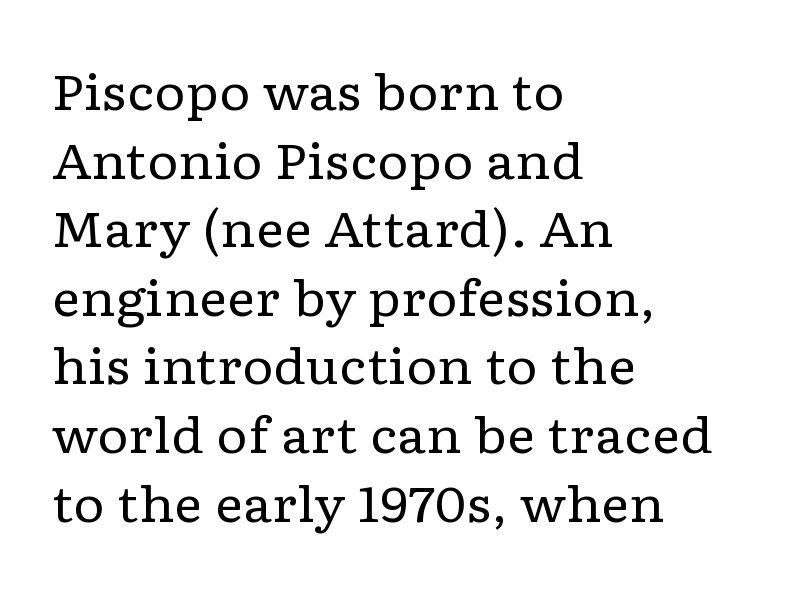
The weight tops out at a normal text grade. Words appear dense and cohesive because spacing is normal. Vertically, the passage feels balanced, rows spaced as you'd expect. This rendering uses left alignment, leaving the right contour irregular.
